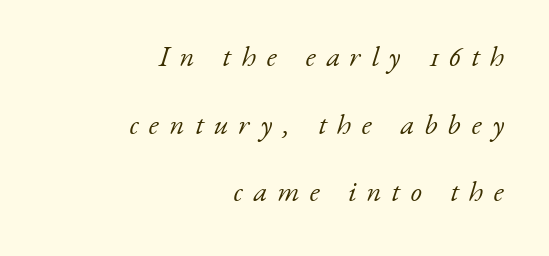
{"serif": "yes", "italic": "yes", "lean": "right", "slant_degrees": 17, "bold": "no", "weight": "light", "width": "normal", "stroke_contrast": "low", "x_height": "small", "monospaced": "no", "underline": "no", "align": "right", "line_spacing": "loose", "line_spacing_ratio": 2.33, "letter_spacing": "wide", "letter_spacing_em": 0.36, "glyph_px": 29}
